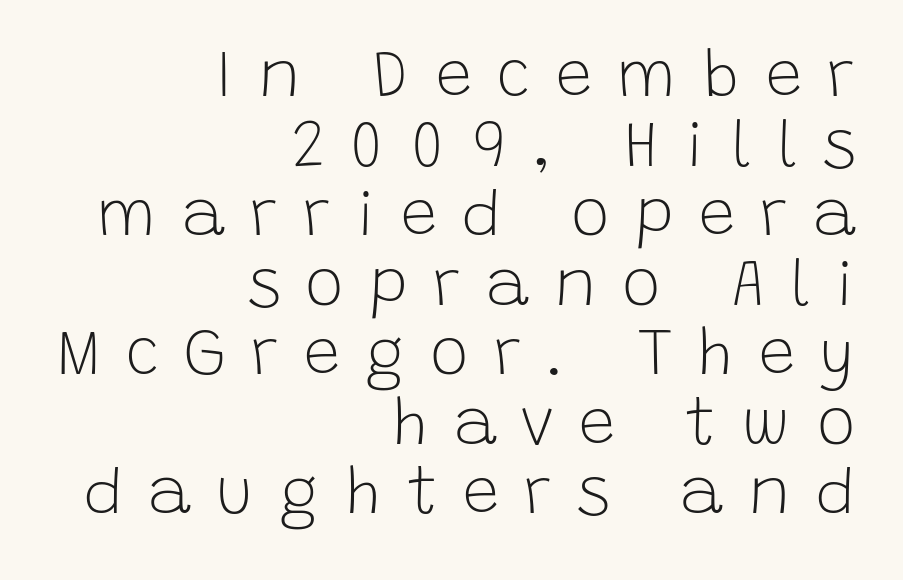
The image shows 65 px light sans-serif type, upright; set right-aligned, tight line spacing (1.07x), unusually wide letter spacing (+0.39 em), not underlined; low stroke contrast and a large x-height.
